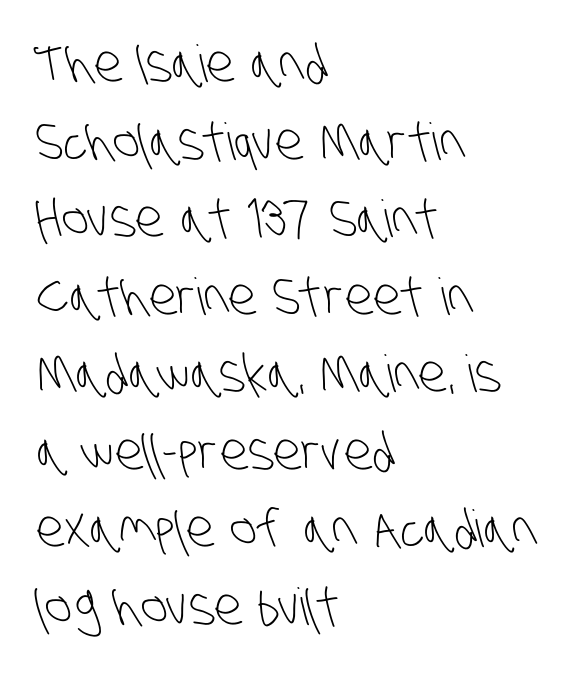
Q: Is the text bold? A: No.
Q: Is the typeface a serif or a sans-serif typeface? A: Sans-serif.
Q: Is the text underlined? A: No.
Q: How is the paragraph aligned? A: Left-aligned.
Q: Is the spacing between letters normal or unusually wide? A: Normal.
Q: Is the spacing between lines tight, normal or loose? A: Normal.
Q: Width (condensed, normal, or wide)? A: Condensed.
Q: Stroke contrast? A: Low.
Q: x-height? A: Large.
Q: Monospaced? A: No.
